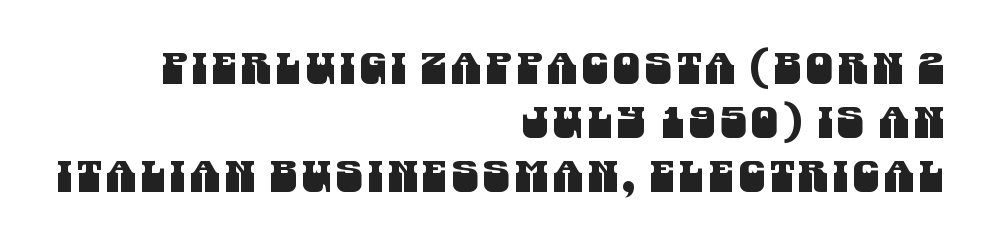
Q: Is the typeface a serif or a sans-serif typeface? A: Sans-serif.
Q: Is the text underlined? A: No.
Q: How is the paragraph aligned? A: Right-aligned.
Q: Is the spacing between lines tight, normal or loose? A: Normal.
Q: Width (condensed, normal, or wide)? A: Condensed.
Q: Stroke contrast? A: Medium.
Q: x-height? A: Large.
Q: Monospaced? A: No.
